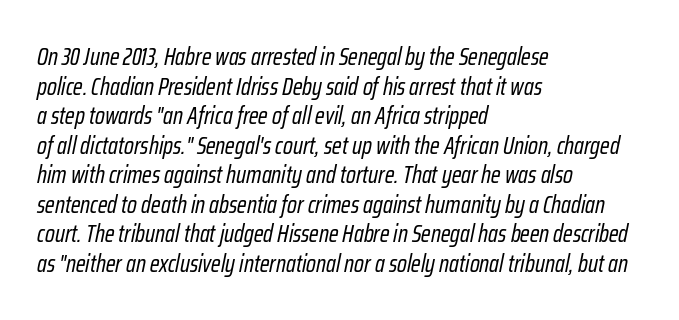
Anything drawn beneath the words? Only blank space. The passage is arranged the way most books set body copy — flush left. A light-to-regular cut is what we see here. You could call the tracking neutral — neither tight nor loose.
